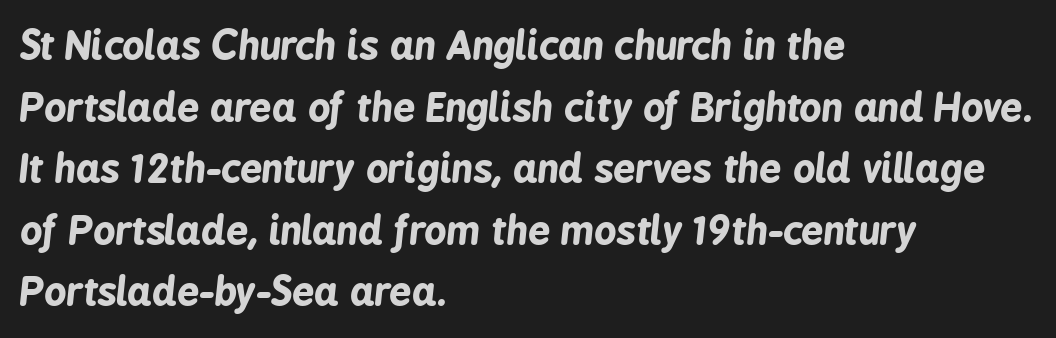
Q: Is the text bold? A: Yes.
Q: Is the text italic (slanted)? A: Yes, it leans right by about 6 degrees.
Q: Is the text underlined? A: No.
Q: How is the paragraph aligned? A: Left-aligned.
Q: Is the spacing between letters normal or unusually wide? A: Normal.
Q: Is the spacing between lines tight, normal or loose? A: Normal.
Q: Width (condensed, normal, or wide)? A: Condensed.
Q: Stroke contrast? A: Low.
Q: x-height? A: Medium.
Q: Monospaced? A: No.
